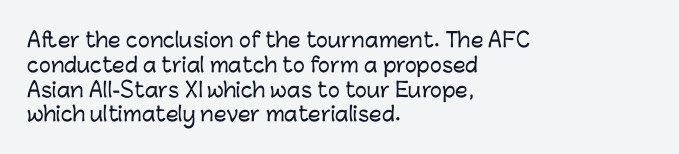
The image shows 20 px text type, upright; set left-aligned, line spacing 1.24x, normal letter spacing, not underlined.
